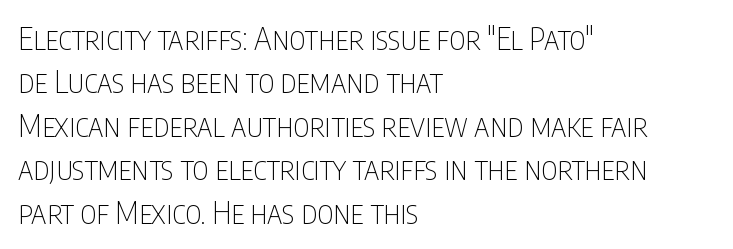
A typesetter would mark this as roman, not italic. The designer went with a sans here, leaving each stem footless. Think of a printed novel: that variable character pitch is what you see here. The block of text has a typical density, with ordinary space between rows. The passage shown has conventional tracking throughout. Heaviness? Minimal to ordinary, like unemphasized prose.
